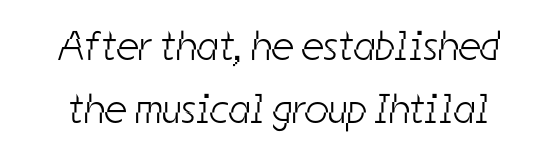
The image shows 42 px light, condensed sans-serif type; set normal line spacing (1.51x), normal letter spacing, not underlined; low stroke contrast and a medium x-height.
